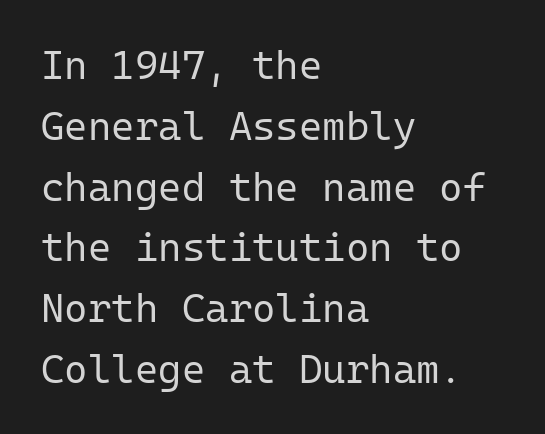
The image shows 40 px regular-weight sans-serif type, upright, monospaced; set left-aligned, normal line spacing (1.52x), normal letter spacing, not underlined; low stroke contrast and a medium x-height.
